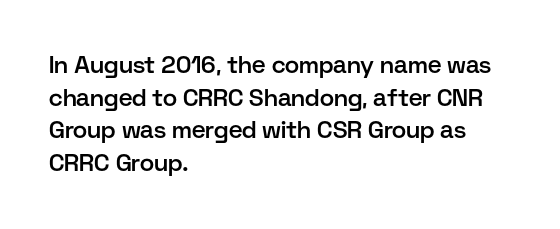
One glance says typical: line gaps are just what's usual. Tracking value appears to be zero — textbook default spacing. Tall strokes in this sample are plumb rather than angled. Firm but not heavy-handed strokes: this text is semibold.
